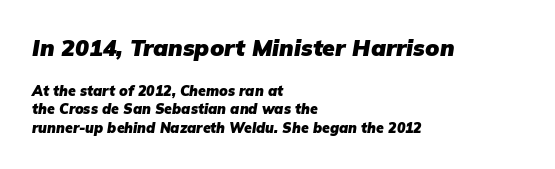
{"italic": "yes", "lean": "right", "slant_degrees": 9, "bold": "yes", "underline": "no", "align": "left", "line_spacing": "normal", "line_spacing_ratio": 1.32, "letter_spacing": "normal", "letter_spacing_em": 0.0, "larger_block": "first", "size_ratio": 1.64, "glyph_px": 23}
